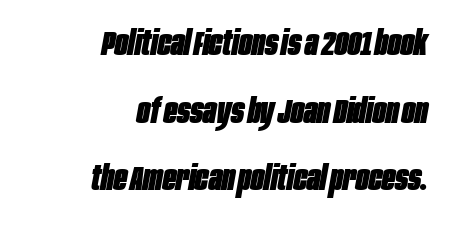
No extra tracking has been applied to these lines. The text block is weighted toward the right margin, trailing off unevenly leftward. Leading: increased. The letters advance in unequal steps, a hallmark of proportional type.
